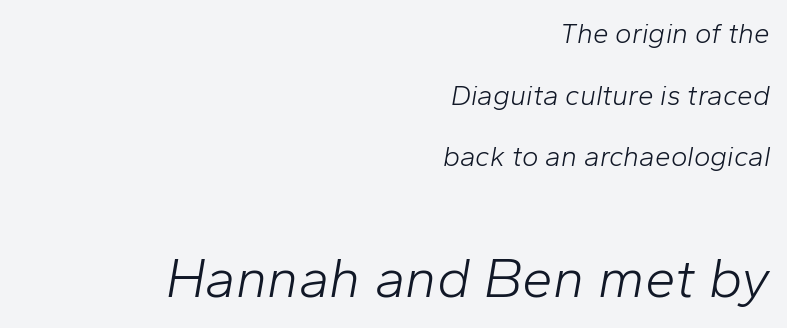
The image shows 55 px light type, italic (leaning right); set right-aligned, loose line spacing (2.2x), normal letter spacing, not underlined; the second (bottom) block is 1.96x larger; low stroke contrast and a medium x-height.
